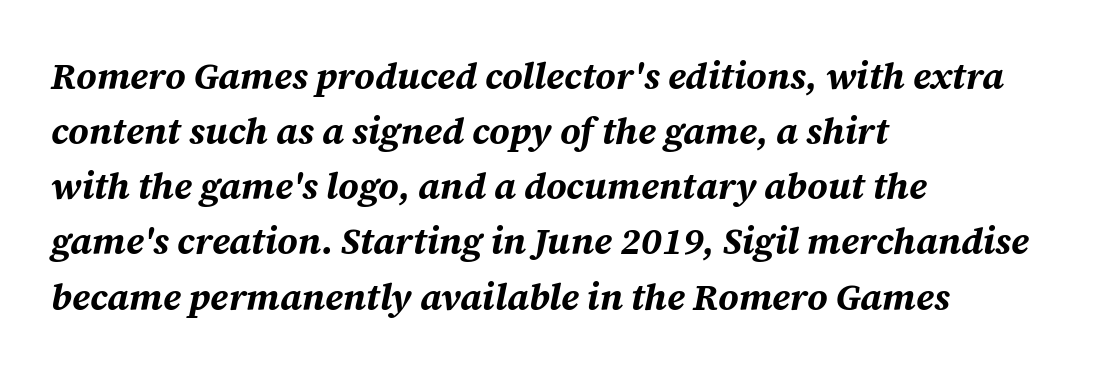
The passage is arranged the way most books set body copy — flush left. Proportional: the letters do not fall into vertical columns. Typographic density is high because the face is bold. Here the glyphs are tracked normally, forming tight word shapes. Does the leading feel generous? No, just average. Check the space under the baseline: it is left empty.
